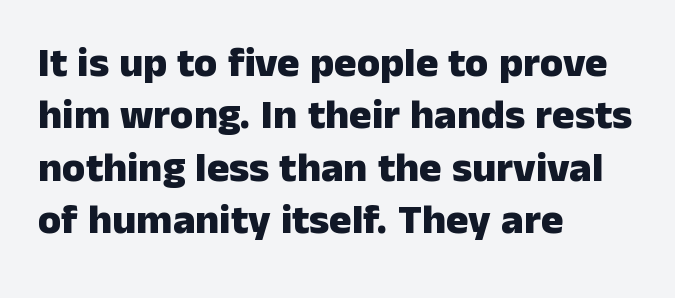
The image shows 42 px heavy sans-serif type, upright; set left-aligned, normal line spacing (1.25x), normal letter spacing, not underlined; low stroke contrast and a medium x-height.
